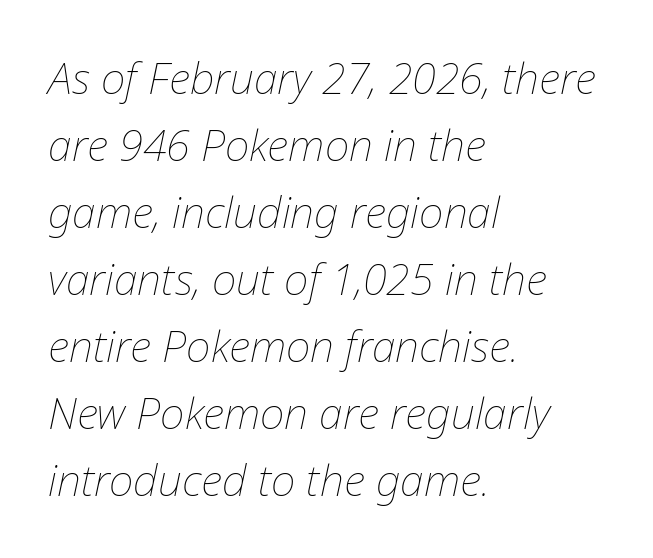
{"italic": "yes", "lean": "right", "slant_degrees": 12, "bold": "no", "weight": "thin", "width": "normal", "stroke_contrast": "low", "x_height": "medium", "monospaced": "no", "underline": "no", "align": "left", "line_spacing": "normal", "line_spacing_ratio": 1.56, "letter_spacing": "normal", "letter_spacing_em": 0.0, "glyph_px": 43}
